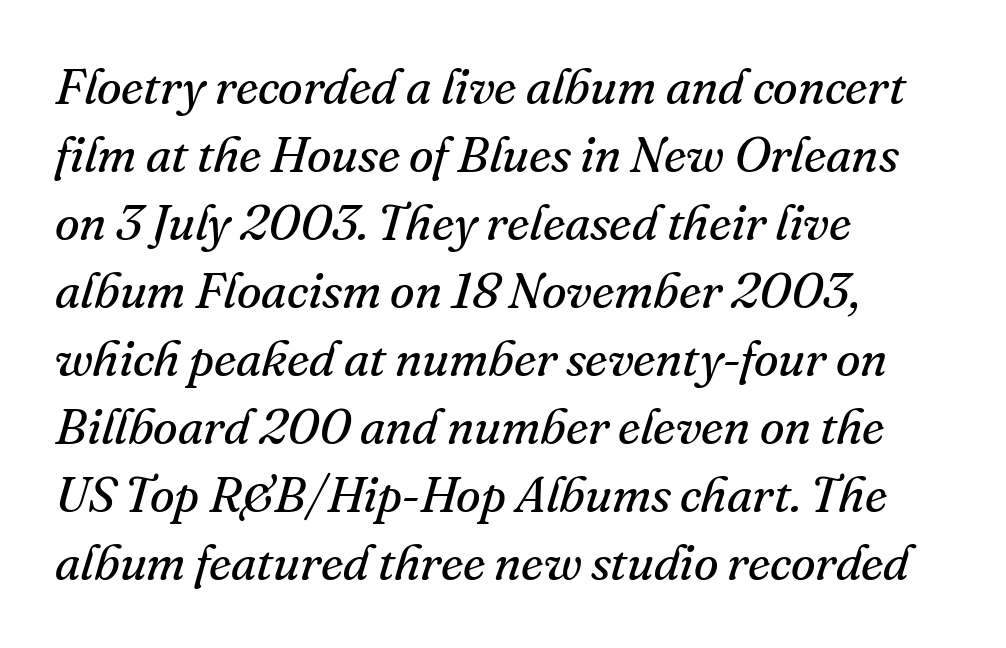
{"serif": "yes", "italic": "yes", "lean": "right", "slant_degrees": 16, "bold": "no", "weight": "regular", "width": "normal", "stroke_contrast": "medium", "x_height": "small", "monospaced": "no", "underline": "no", "align": "left", "line_spacing": "normal", "line_spacing_ratio": 1.36, "letter_spacing": "normal", "letter_spacing_em": 0.0, "glyph_px": 50}
